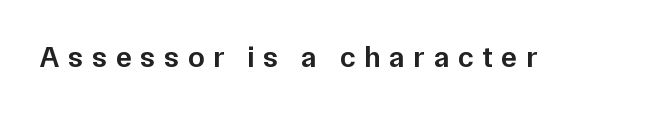
{"serif": "no", "italic": "no", "bold": "semi", "weight": "semibold", "width": "normal", "stroke_contrast": "low", "x_height": "medium", "monospaced": "no", "underline": "no", "letter_spacing": "wide", "letter_spacing_em": 0.28, "glyph_px": 30}
